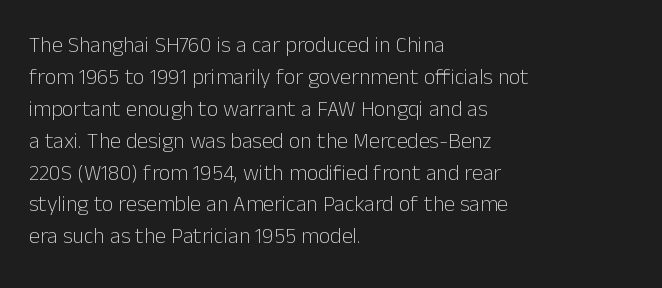
The image shows 22 px text type, upright; set left-aligned, normal line spacing (1.45x), normal letter spacing, not underlined.
